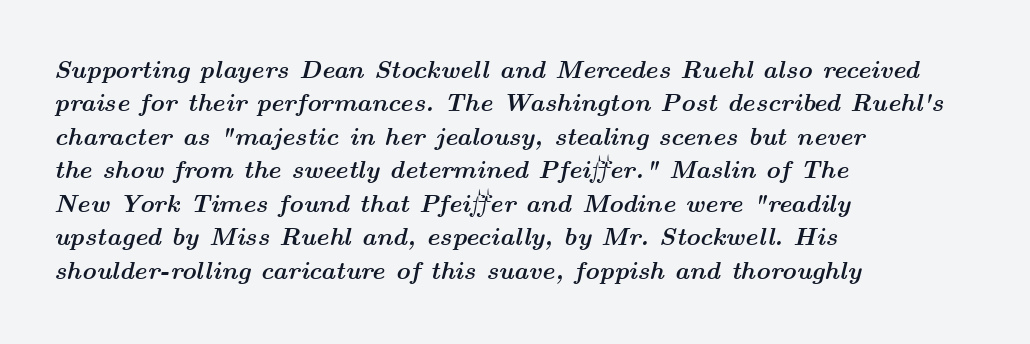
This block has exactly the height ordinary leading produces. Each line starts at the same left margin while the right side varies. The words here are not underlined. I'd describe the lettering as bold — thick and assertive. Students, note that the glyphs here touch the page at normal intervals. The letters are slanted; this is an italic face.
